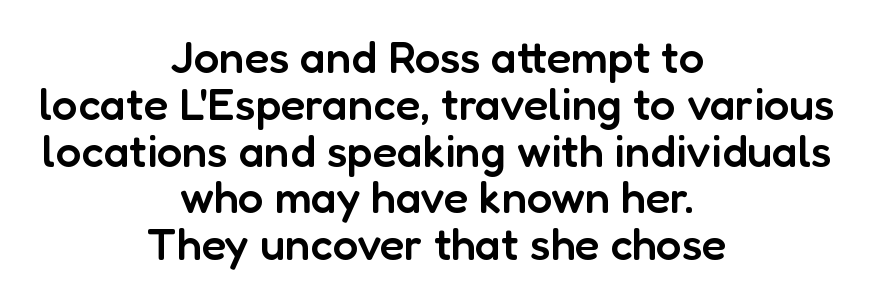
Just letters on the line, the space beneath them empty. This sample has the flowing, uneven cadence of proportional lettering. Each letter's strokes conclude bluntly, with no projecting serifs. Summary of weight: moderately heavy, a semibold. Between one letter and the next there's only the usual sliver of space.
